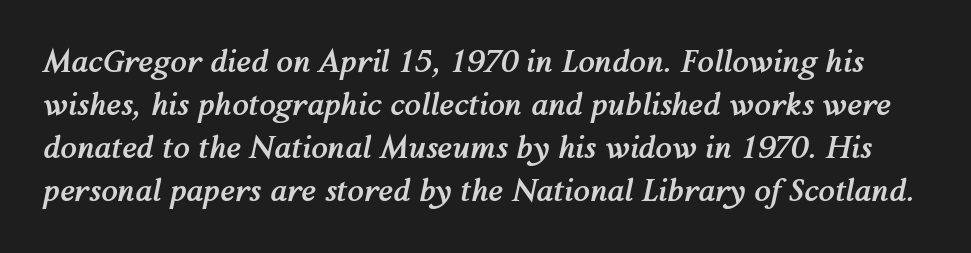
There is no visible air inserted between adjacent glyphs. The letters are slanted; this is an italic face. Regarding leading, the lines here are spaced in the standard way. The font is running at its bold setting. Do the characters align in a grid? No, the font is proportional.
